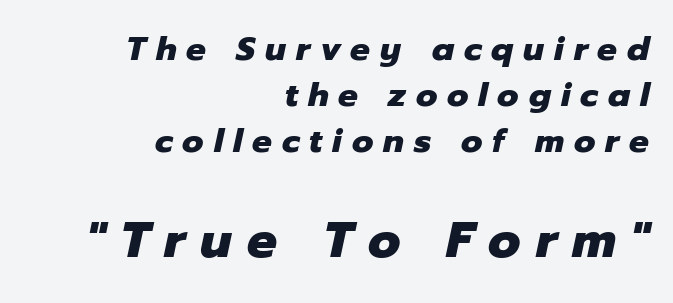
{"italic": "yes", "lean": "right", "slant_degrees": 12, "bold": "yes", "weight": "heavy", "width": "normal", "stroke_contrast": "low", "x_height": "medium", "monospaced": "no", "underline": "no", "align": "right", "line_spacing": "normal", "line_spacing_ratio": 1.39, "letter_spacing": "wide", "letter_spacing_em": 0.3, "larger_block": "second", "size_ratio": 1.52, "glyph_px": 50}
